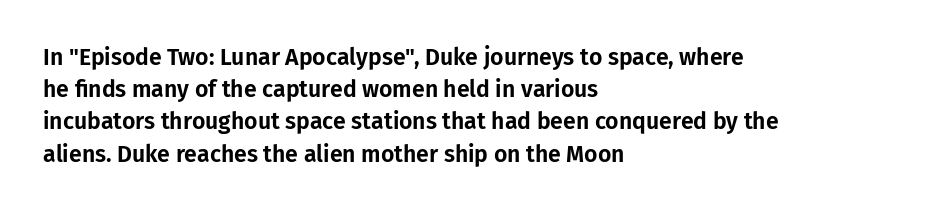
{"italic": "no", "underline": "no", "align": "left", "line_spacing": "normal", "line_spacing_ratio": 1.4, "letter_spacing": "normal", "letter_spacing_em": 0.0, "glyph_px": 23}
